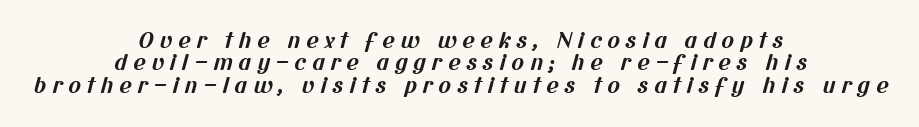
{"bold": "yes", "underline": "no", "align": "center", "line_spacing": "tight", "line_spacing_ratio": 1.07, "letter_spacing": "wide", "letter_spacing_em": 0.28, "glyph_px": 21}
